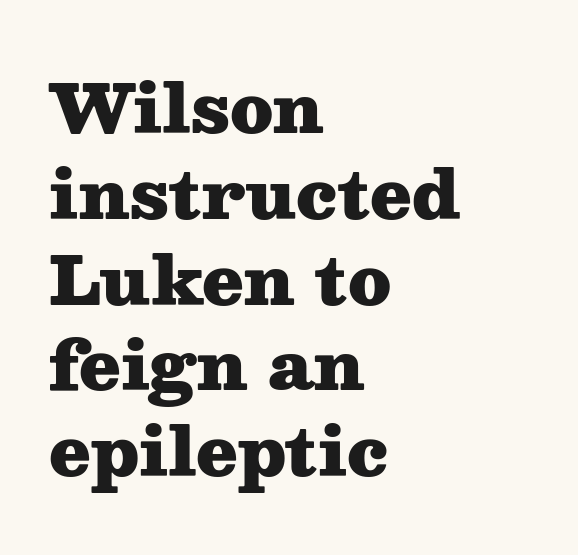
Each letter keeps its own natural width here, so spacing adapts to shape. The passage is arranged the way most books set body copy — flush left. The characters display serif detailing at their extremities. The passage shown stacks its lines at a standard gap. The letterforms sit shoulder to shoulder at normal distance. The words here are not underlined.
